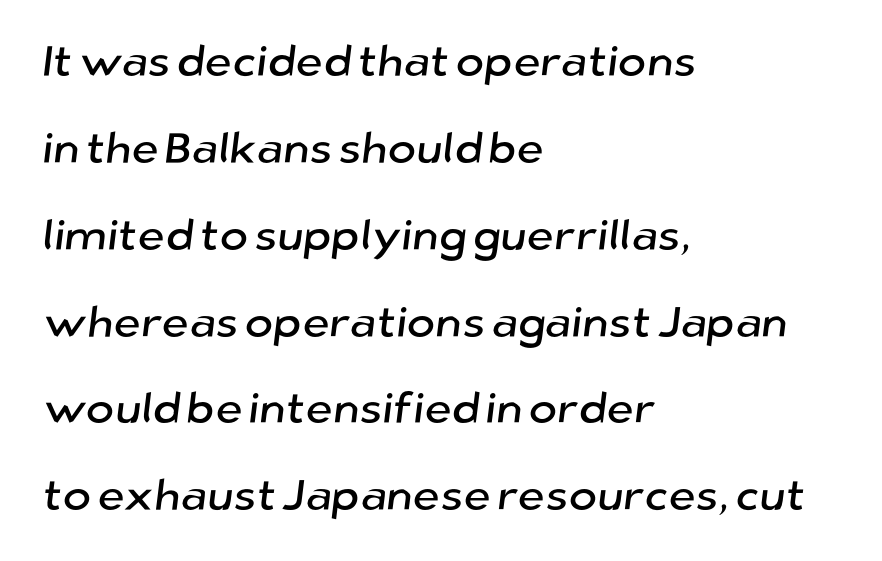
{"serif": "no", "width": "normal", "stroke_contrast": "low", "x_height": "medium", "monospaced": "no", "underline": "no", "align": "left", "line_spacing": "loose", "line_spacing_ratio": 2.02, "letter_spacing": "normal", "letter_spacing_em": 0.0, "glyph_px": 43}
